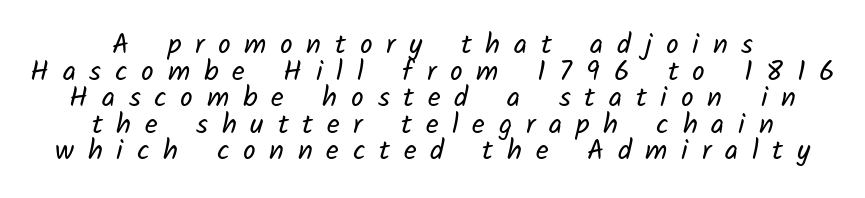
Q: Is the text bold? A: No.
Q: Is the typeface a serif or a sans-serif typeface? A: Sans-serif.
Q: Is the text underlined? A: No.
Q: How is the paragraph aligned? A: Centered.
Q: Is the spacing between letters normal or unusually wide? A: Unusually wide.
Q: Is the spacing between lines tight, normal or loose? A: Tight.
Q: Width (condensed, normal, or wide)? A: Normal.
Q: Stroke contrast? A: Low.
Q: x-height? A: Medium.
Q: Monospaced? A: No.
